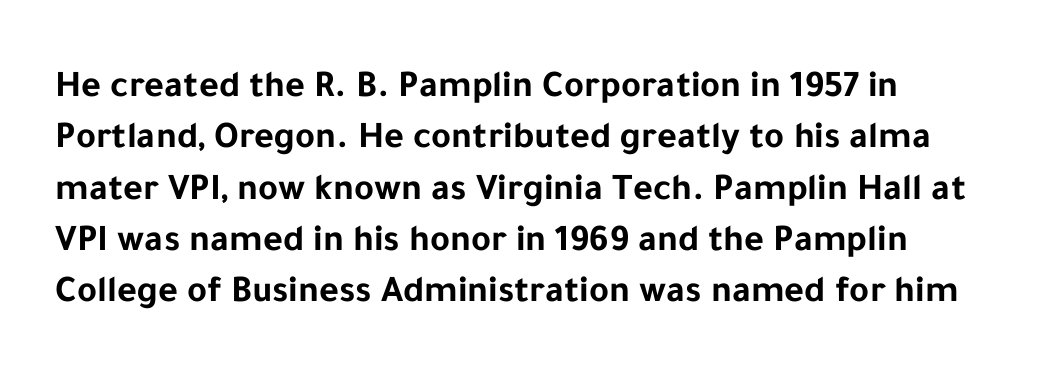
{"serif": "no", "italic": "no", "bold": "yes", "weight": "bold", "width": "normal", "stroke_contrast": "low", "x_height": "medium", "monospaced": "no", "underline": "no", "align": "left", "line_spacing": "normal", "line_spacing_ratio": 1.35, "letter_spacing": "normal", "letter_spacing_em": 0.0, "glyph_px": 38}
